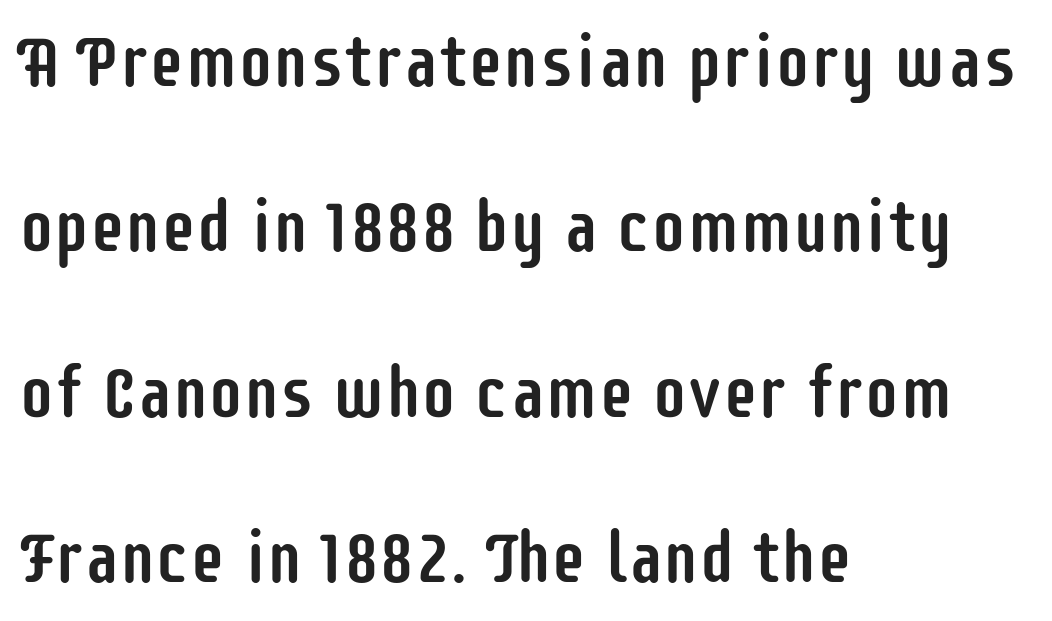
Q: Is the text italic (slanted)? A: No, it is upright.
Q: Is the typeface a serif or a sans-serif typeface? A: Sans-serif.
Q: Is the text underlined? A: No.
Q: How is the paragraph aligned? A: Left-aligned.
Q: Is the spacing between letters normal or unusually wide? A: Normal.
Q: Is the spacing between lines tight, normal or loose? A: Loose.
Q: Width (condensed, normal, or wide)? A: Condensed.
Q: Stroke contrast? A: Low.
Q: x-height? A: Large.
Q: Monospaced? A: No.
